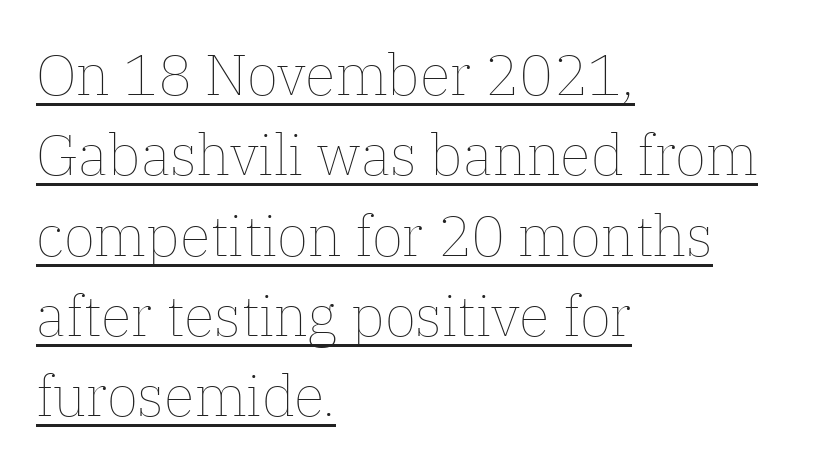
Q: Is the text bold? A: No.
Q: Is the text italic (slanted)? A: No, it is upright.
Q: Is the text underlined? A: Yes.
Q: How is the paragraph aligned? A: Left-aligned.
Q: Is the spacing between letters normal or unusually wide? A: Normal.
Q: Is the spacing between lines tight, normal or loose? A: Normal.
Q: Width (condensed, normal, or wide)? A: Normal.
Q: Stroke contrast? A: Low.
Q: x-height? A: Medium.
Q: Monospaced? A: No.
